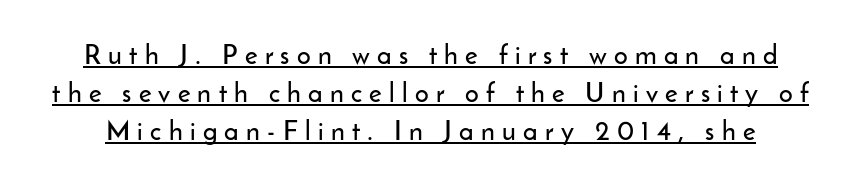
{"italic": "no", "underline": "yes", "line_spacing": "normal", "line_spacing_ratio": 1.41, "letter_spacing": "wide", "letter_spacing_em": 0.27, "glyph_px": 27}
